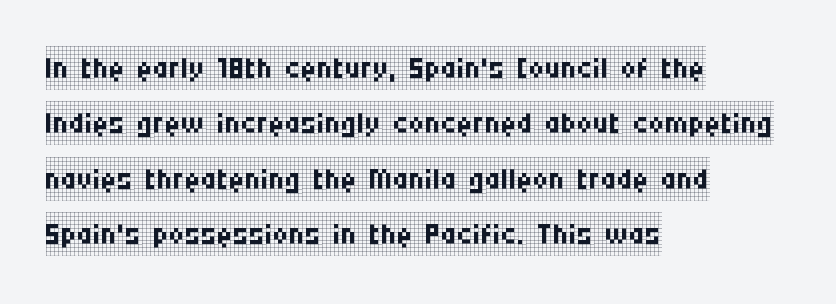
The image shows 44 px regular-weight, condensed serif type, upright; set left-aligned, normal line spacing (1.26x), normal letter spacing, not underlined; low stroke contrast and a large x-height.
